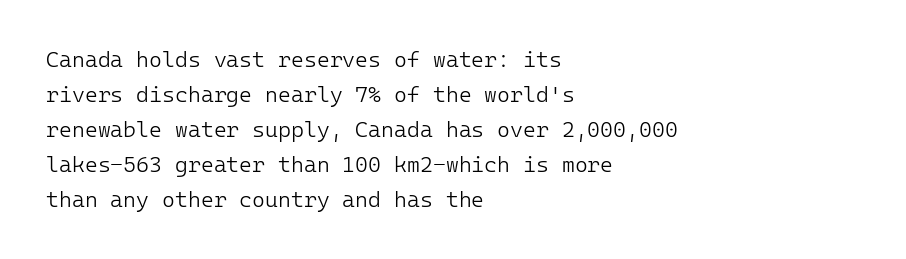
Q: Is the text bold? A: No.
Q: Is the text italic (slanted)? A: No, it is upright.
Q: Is the text underlined? A: No.
Q: How is the paragraph aligned? A: Left-aligned.
Q: Is the spacing between letters normal or unusually wide? A: Normal.
Q: Is the spacing between lines tight, normal or loose? A: Normal.
